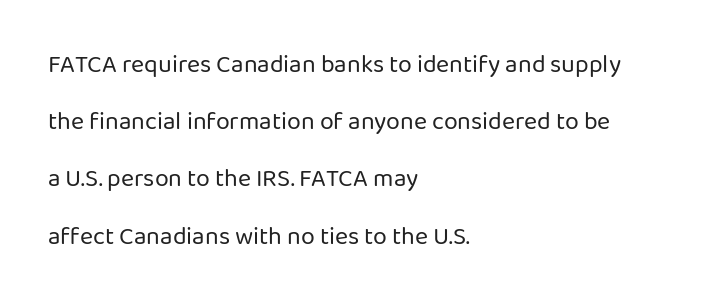
{"italic": "no", "bold": "no", "underline": "no", "align": "left", "line_spacing": "loose", "line_spacing_ratio": 2.29, "letter_spacing": "normal", "letter_spacing_em": 0.0, "glyph_px": 25}
